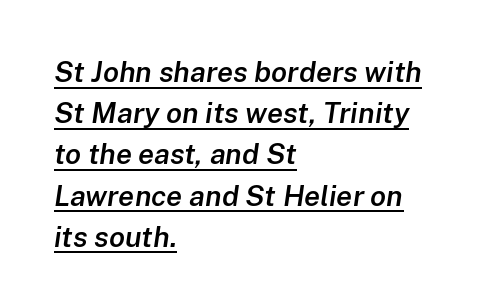
The image shows 29 px semibold type, italic (leaning right); set left-aligned, normal line spacing (1.42x), normal letter spacing, underlined; low stroke contrast and a medium x-height.
